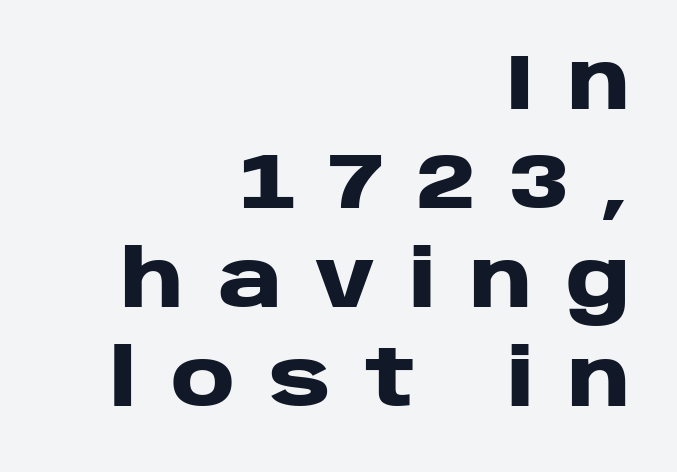
Heft: maximum for text — a bold. This sample has the flowing, uneven cadence of proportional lettering. The text block is weighted toward the right margin, trailing off unevenly leftward. Horizontal bands of white between lines are of average thickness. The letters stand upright; this is a roman face. A sans-serif font was chosen for this passage.
